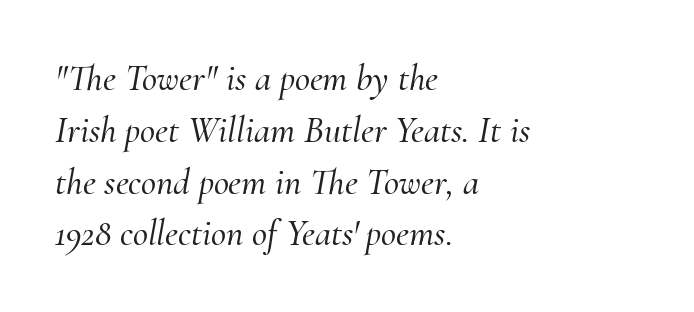
The image shows 37 px serif type, italic (leaning right); set left-aligned, normal line spacing (1.4x), normal letter spacing, not underlined; medium stroke contrast and a small x-height.
